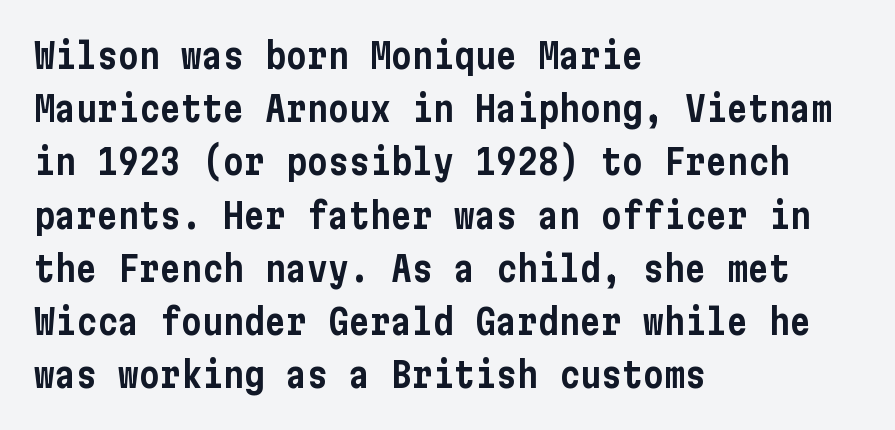
Q: Is the text italic (slanted)? A: No, it is upright.
Q: Is the typeface a serif or a sans-serif typeface? A: Sans-serif.
Q: Is the text underlined? A: No.
Q: How is the paragraph aligned? A: Left-aligned.
Q: Is the spacing between letters normal or unusually wide? A: Normal.
Q: Is the spacing between lines tight, normal or loose? A: Normal.
Q: Width (condensed, normal, or wide)? A: Condensed.
Q: Stroke contrast? A: Low.
Q: x-height? A: Medium.
